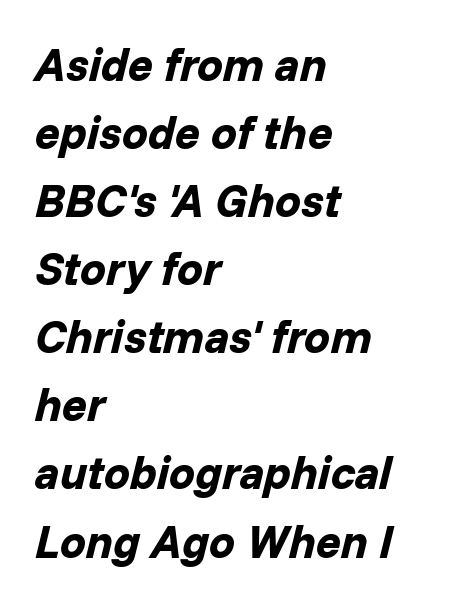
{"italic": "yes", "lean": "right", "slant_degrees": 14, "bold": "yes", "weight": "bold", "width": "normal", "stroke_contrast": "low", "x_height": "medium", "monospaced": "no", "underline": "no", "align": "left", "line_spacing": "normal", "line_spacing_ratio": 1.48, "letter_spacing": "normal", "letter_spacing_em": 0.0, "glyph_px": 46}
